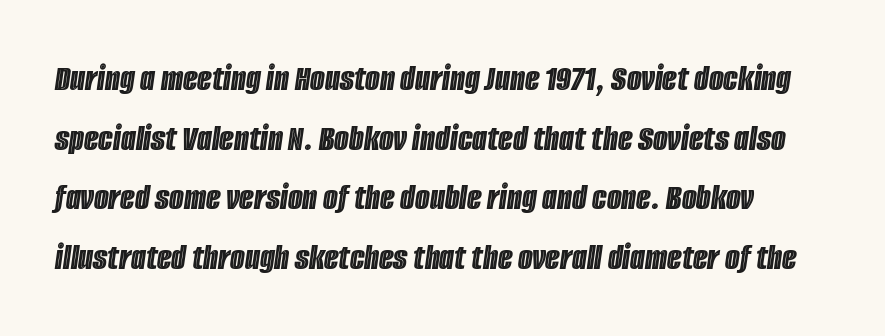
Proportional: the letters do not fall into vertical columns. This block has exactly the height ordinary leading produces. Underline: absent. Designer's note — italics engaged. What stands out about the letter spacing? Nothing — it is the standard amount.
